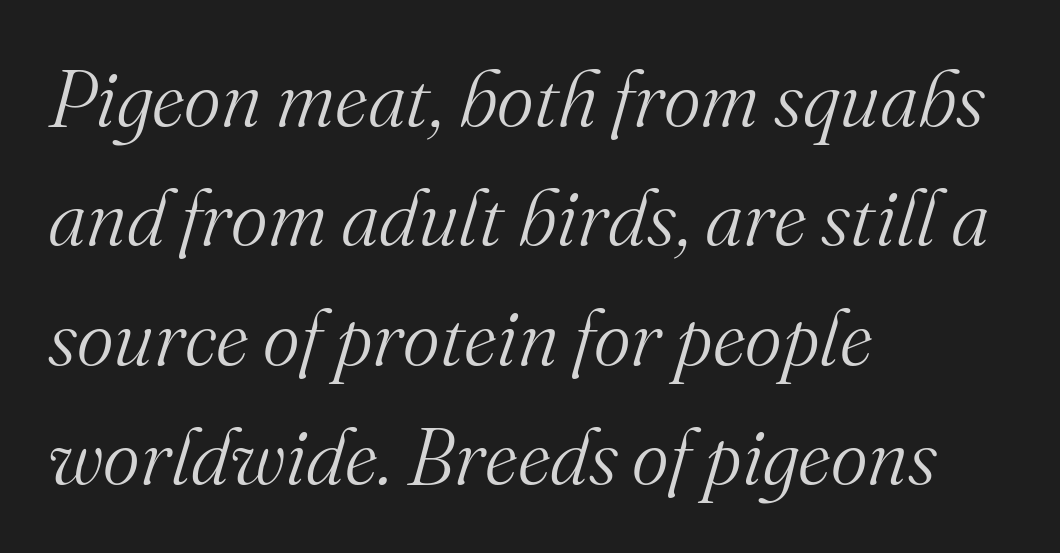
The image shows 79 px light serif type, italic (leaning right); set left-aligned, normal line spacing (1.51x), normal letter spacing, not underlined; medium stroke contrast and a small x-height.
